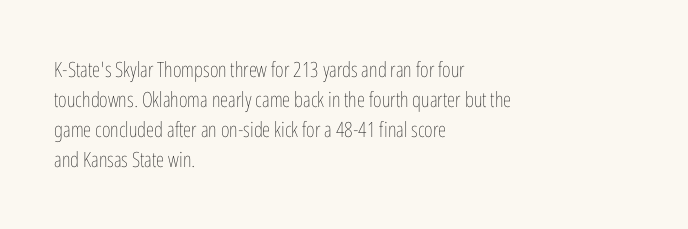
Q: Is the text bold? A: No.
Q: Is the text italic (slanted)? A: No, it is upright.
Q: Is the text underlined? A: No.
Q: How is the paragraph aligned? A: Left-aligned.
Q: Is the spacing between letters normal or unusually wide? A: Normal.
Q: Is the spacing between lines tight, normal or loose? A: Normal.
